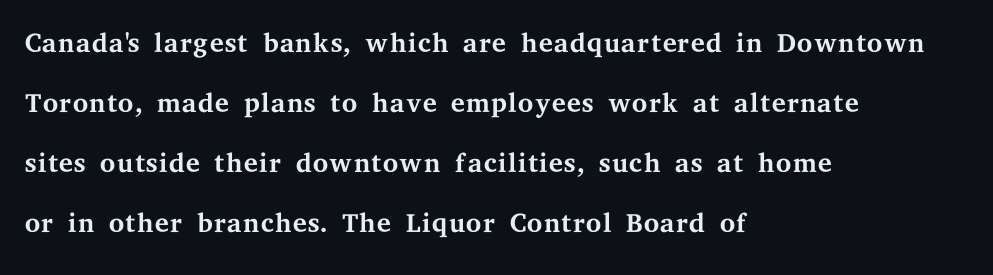
Q: Is the text bold? A: No.
Q: Is the text italic (slanted)? A: No, it is upright.
Q: Is the typeface a serif or a sans-serif typeface? A: Serif.
Q: Is the text underlined? A: No.
Q: How is the paragraph aligned? A: Left-aligned.
Q: Is the spacing between letters normal or unusually wide? A: Normal.
Q: Is the spacing between lines tight, normal or loose? A: Normal.
Q: Width (condensed, normal, or wide)? A: Wide.
Q: Stroke contrast? A: Medium.
Q: x-height? A: Medium.
Q: Monospaced? A: No.
